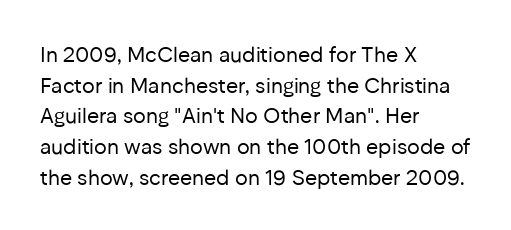
The image shows 21 px text type, upright; set left-aligned, normal line spacing (1.46x), normal letter spacing, not underlined.
